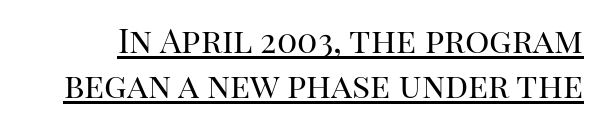
Q: Is the text bold? A: No.
Q: Is the text italic (slanted)? A: No, it is upright.
Q: Is the typeface a serif or a sans-serif typeface? A: Serif.
Q: Is the text underlined? A: Yes.
Q: Is the spacing between letters normal or unusually wide? A: Normal.
Q: Is the spacing between lines tight, normal or loose? A: Normal.
Q: Width (condensed, normal, or wide)? A: Normal.
Q: Stroke contrast? A: High.
Q: x-height? A: Large.
Q: Monospaced? A: No.
